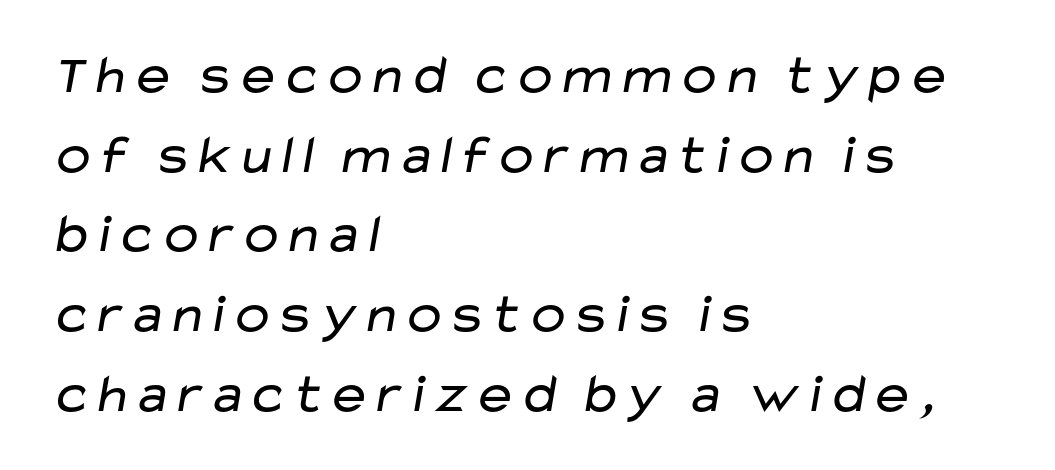
{"serif": "no", "bold": "no", "weight": "regular", "width": "wide", "stroke_contrast": "low", "x_height": "medium", "monospaced": "no", "underline": "no", "align": "left", "line_spacing": "normal", "line_spacing_ratio": 1.45, "letter_spacing": "normal", "letter_spacing_em": 0.0, "glyph_px": 55}
